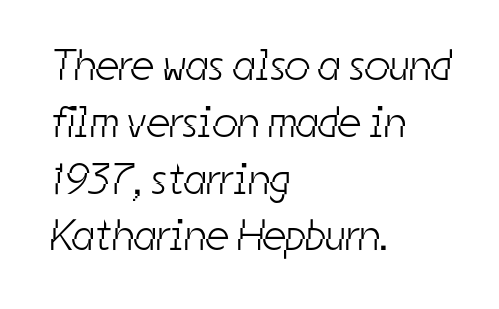
The image shows 44 px light, condensed sans-serif type; set left-aligned, normal line spacing (1.29x), normal letter spacing, not underlined; low stroke contrast and a medium x-height.
